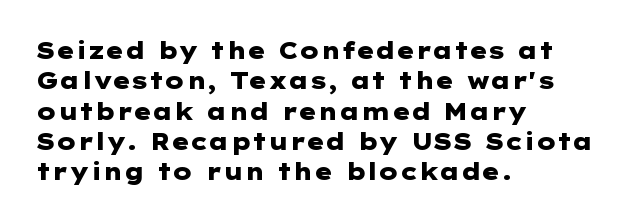
{"italic": "no", "bold": "yes", "underline": "no", "align": "left", "line_spacing": "normal", "line_spacing_ratio": 1.32, "letter_spacing": "normal", "letter_spacing_em": 0.0, "glyph_px": 23}
